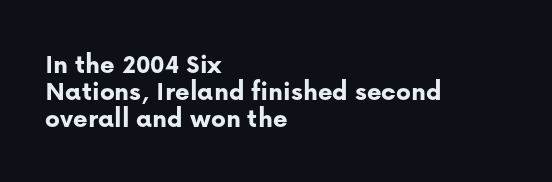
It's the straight-up-and-down kind of type. The designer went with a sans here, leaving each stem footless. This rendering features lettering with no underline. The characters look thick and weighty, a clear bold. Between one letter and the next there's only the usual sliver of space.
